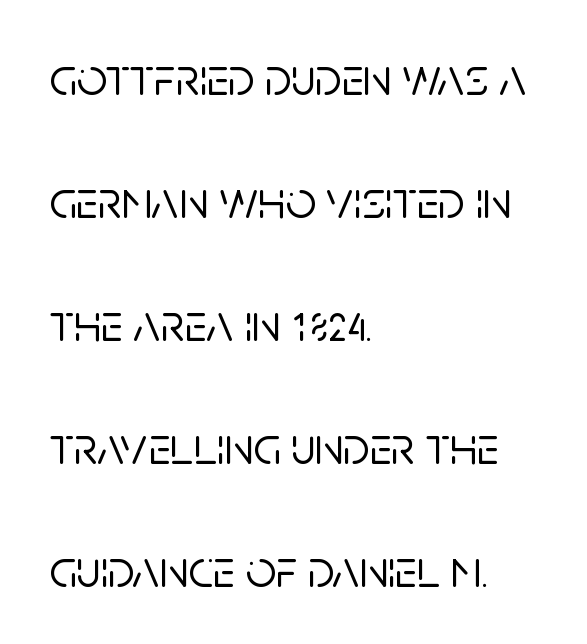
{"serif": "no", "italic": "no", "width": "normal", "stroke_contrast": "low", "x_height": "large", "monospaced": "no", "underline": "no", "align": "left", "line_spacing": "loose", "line_spacing_ratio": 2.32, "letter_spacing": "normal", "letter_spacing_em": 0.0, "glyph_px": 53}
